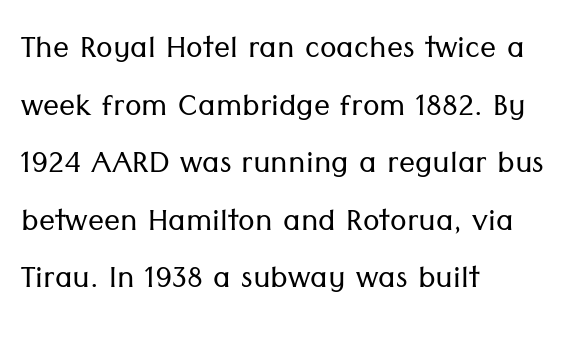
The image shows 40 px light sans-serif type, upright; set left-aligned, normal line spacing (1.44x), normal letter spacing, not underlined; low stroke contrast and a medium x-height.
